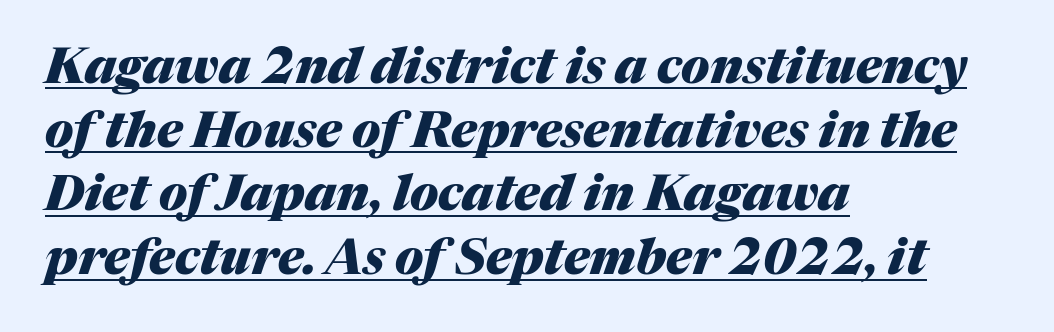
The image shows 49 px heavy type, italic (leaning right); set left-aligned, normal line spacing (1.3x), normal letter spacing, underlined; medium stroke contrast and a medium x-height.
